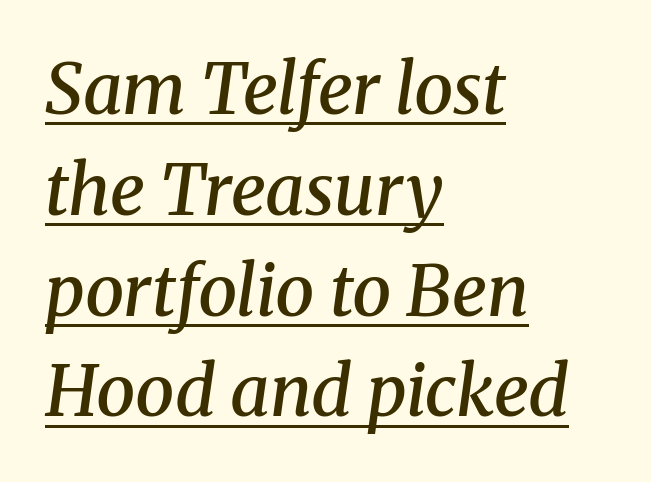
The image shows 70 px semibold serif type, italic (leaning right); set left-aligned, normal line spacing (1.44x), normal letter spacing, underlined; medium stroke contrast and a medium x-height.
